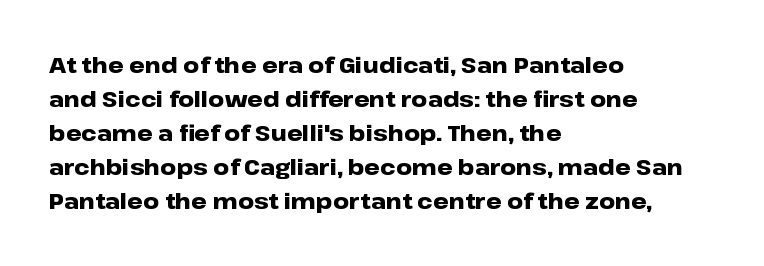
Q: Is the text bold? A: Yes.
Q: Is the text italic (slanted)? A: No, it is upright.
Q: Is the text underlined? A: No.
Q: How is the paragraph aligned? A: Left-aligned.
Q: Is the spacing between letters normal or unusually wide? A: Normal.
Q: Is the spacing between lines tight, normal or loose? A: Normal.
